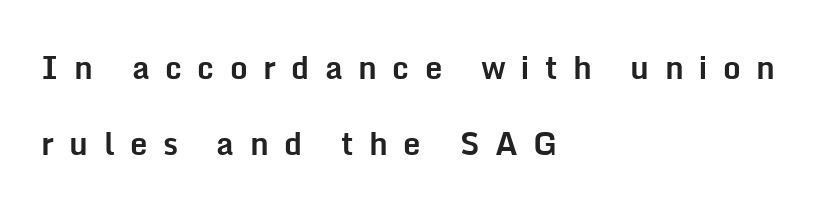
The image shows 31 px bold sans-serif type, upright; set left-aligned, loose line spacing (2.44x), unusually wide letter spacing (+0.5 em), not underlined; low stroke contrast and a medium x-height.
